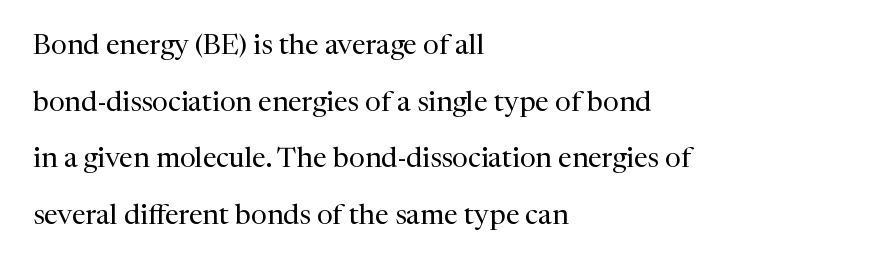
{"serif": "yes", "italic": "no", "bold": "no", "weight": "regular", "width": "normal", "stroke_contrast": "medium", "x_height": "medium", "monospaced": "no", "underline": "no", "align": "left", "line_spacing": "loose", "line_spacing_ratio": 2.02, "letter_spacing": "normal", "letter_spacing_em": 0.0, "glyph_px": 28}
